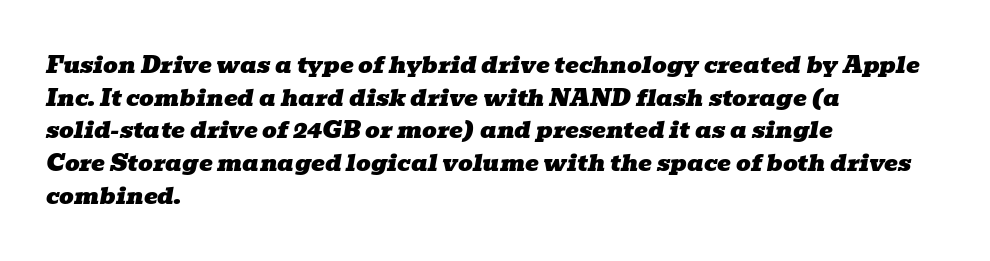
The image shows 23 px text type, italic (leaning right); set left-aligned, normal line spacing (1.42x), normal letter spacing, not underlined.
